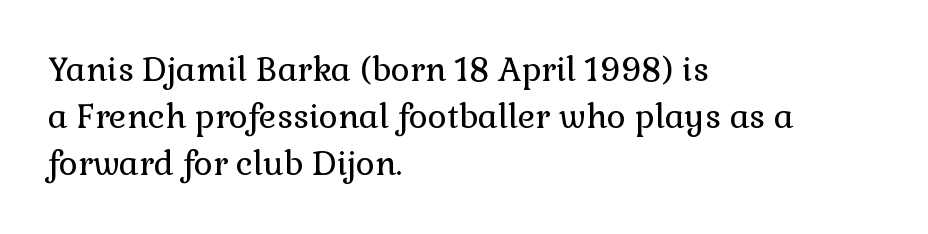
The image shows 33 px regular-weight serif type, upright; set left-aligned, normal line spacing (1.43x), normal letter spacing, not underlined; low stroke contrast and a medium x-height.
